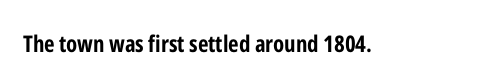
Notice how thick the strokes are: this is what a full bold looks like. In terms of letterspacing, this is plain default setting. The specimen omits any rule beneath the text block's lines. The lettering stays uniformly vertical, giving the passage a roman look.
